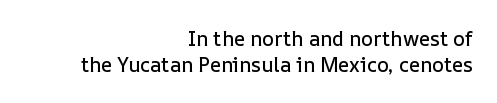
The image shows 20 px text type, upright; set right-aligned, normal line spacing (1.32x), normal letter spacing, not underlined.
